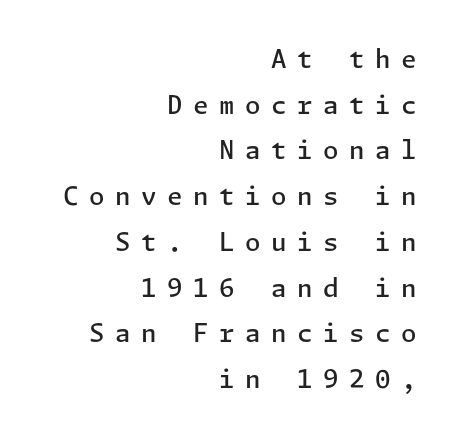
Q: Is the text bold? A: Semi-bold.
Q: Is the text italic (slanted)? A: No, it is upright.
Q: Is the text underlined? A: No.
Q: How is the paragraph aligned? A: Right-aligned.
Q: Is the spacing between letters normal or unusually wide? A: Unusually wide.
